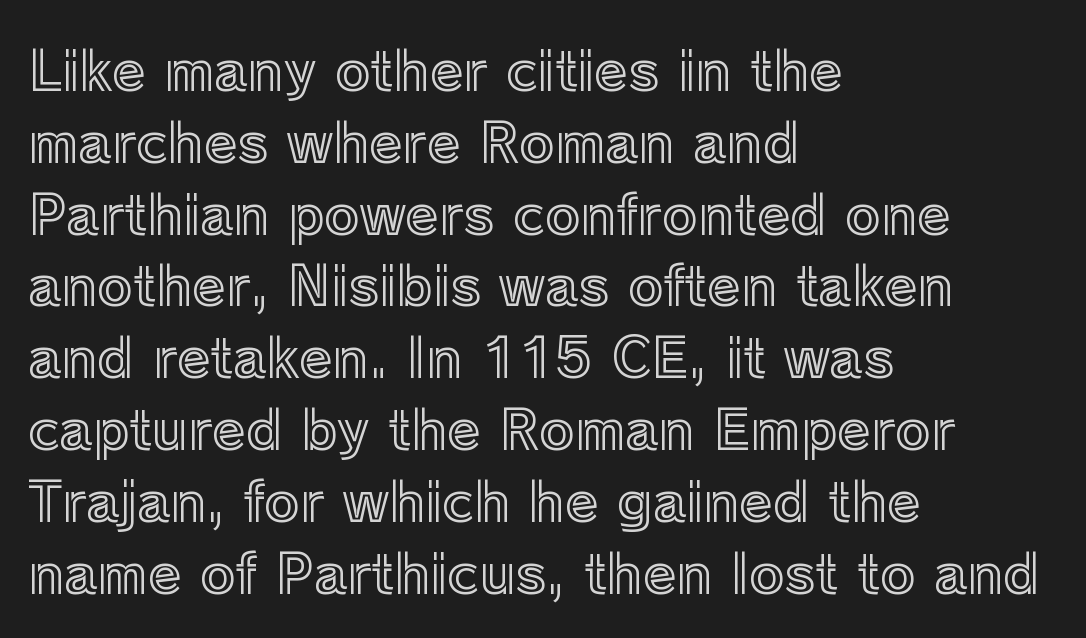
Caption: multi-line text, flush left, ragged right. The letters advance in unequal steps, a hallmark of proportional type. The line texture is even and compact thanks to regular tracking. Descender tails drop into unmarked territory.
